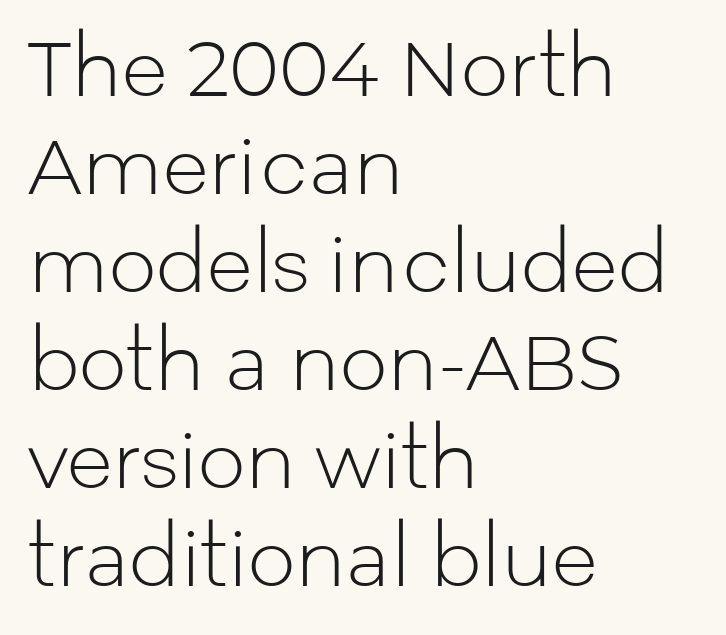
{"serif": "no", "italic": "no", "bold": "no", "weight": "light", "width": "normal", "stroke_contrast": "low", "x_height": "medium", "monospaced": "no", "underline": "no", "align": "left", "line_spacing": "normal", "line_spacing_ratio": 1.29, "letter_spacing": "normal", "letter_spacing_em": 0.0, "glyph_px": 76}
